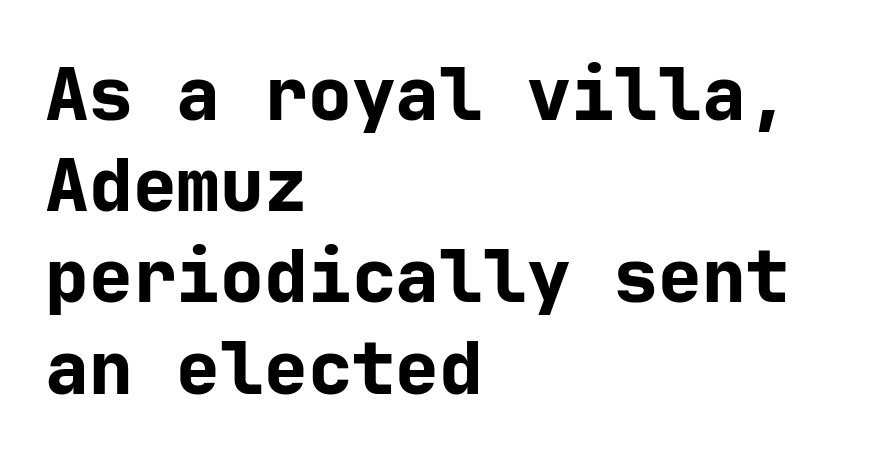
Unmarked baselines from the first word to the last. Layout note: lines flush left. In terms of letterform style, serifs are entirely absent. The lines sit at an ordinary, default distance from one another. The lettering holds an erect, upright posture throughout. The sample has been set heavy, in full bold.
